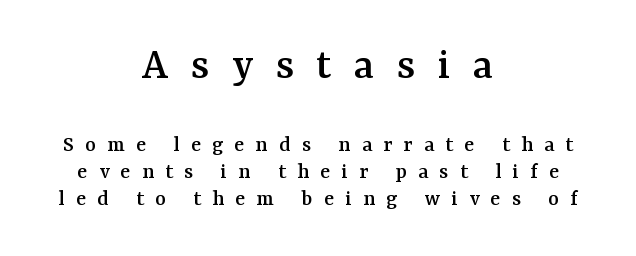
{"serif": "yes", "italic": "no", "width": "normal", "stroke_contrast": "medium", "x_height": "medium", "monospaced": "no", "underline": "no", "align": "center", "line_spacing_ratio": 1.16, "letter_spacing": "wide", "letter_spacing_em": 0.49, "larger_block": "first", "size_ratio": 2.0, "glyph_px": 46}
